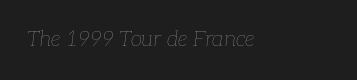
The whole block is typeset with a tilt. A clean baseline with only descenders dipping below it. Here the glyphs are tracked normally, forming tight word shapes. These glyphs show unthickened strokes, regular width or finer.
